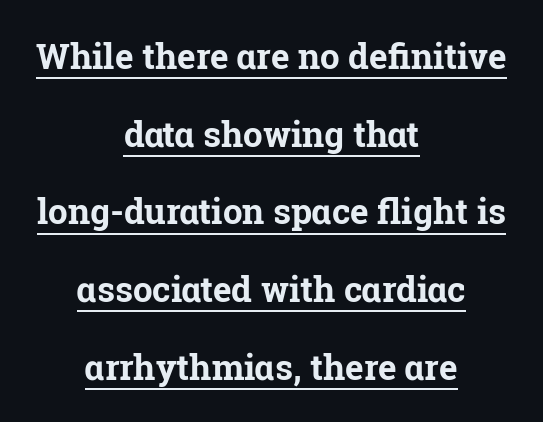
The tracking reads as untouched default to a designer's eye. Reading down the column, the eye jumps a long way to each next line. These lines are centered, leaving both edges ragged. You can see a thin bar hugging the bottom of the glyphs. On the weight axis this lands at bold, roughly 700. The passage shown is typed in a proportional face where columns would drift.
